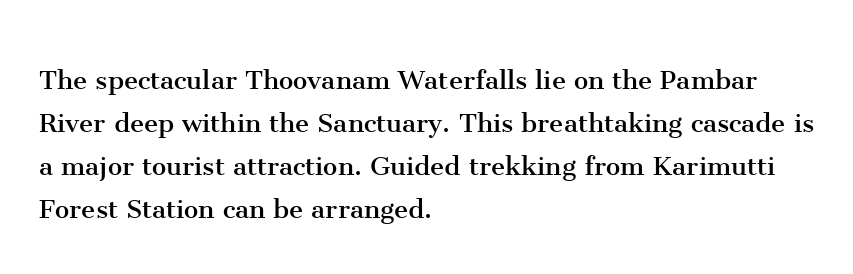
{"serif": "yes", "italic": "no", "bold": "no", "weight": "regular", "width": "normal", "stroke_contrast": "medium", "x_height": "medium", "monospaced": "no", "underline": "no", "align": "left", "line_spacing": "normal", "line_spacing_ratio": 1.34, "letter_spacing": "normal", "letter_spacing_em": 0.0, "glyph_px": 32}
